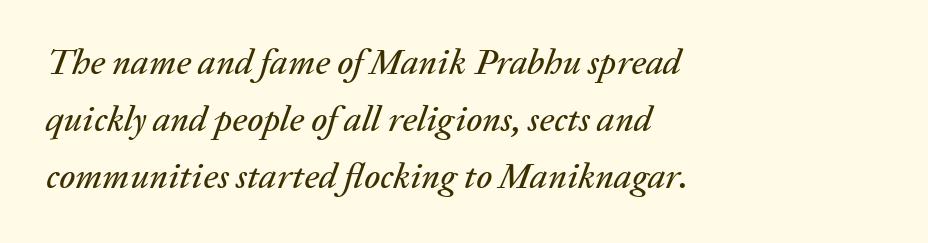
Q: Is the text italic (slanted)? A: Yes, it leans right by about 20 degrees.
Q: Is the text underlined? A: No.
Q: How is the paragraph aligned? A: Left-aligned.
Q: Is the spacing between letters normal or unusually wide? A: Normal.
Q: Is the spacing between lines tight, normal or loose? A: Normal.
Q: Width (condensed, normal, or wide)? A: Normal.
Q: Stroke contrast? A: Low.
Q: x-height? A: Medium.
Q: Monospaced? A: No.
